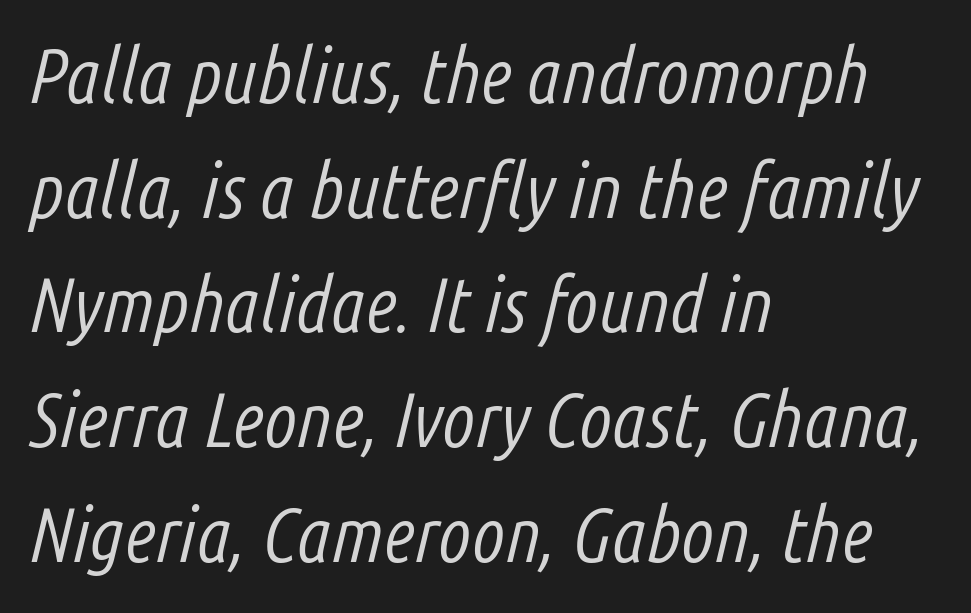
Q: Is the text bold? A: No.
Q: Is the text italic (slanted)? A: Yes, it leans right by about 14 degrees.
Q: Is the text underlined? A: No.
Q: How is the paragraph aligned? A: Left-aligned.
Q: Is the spacing between letters normal or unusually wide? A: Normal.
Q: Is the spacing between lines tight, normal or loose? A: Normal.
Q: Width (condensed, normal, or wide)? A: Condensed.
Q: Stroke contrast? A: Low.
Q: x-height? A: Medium.
Q: Monospaced? A: No.
